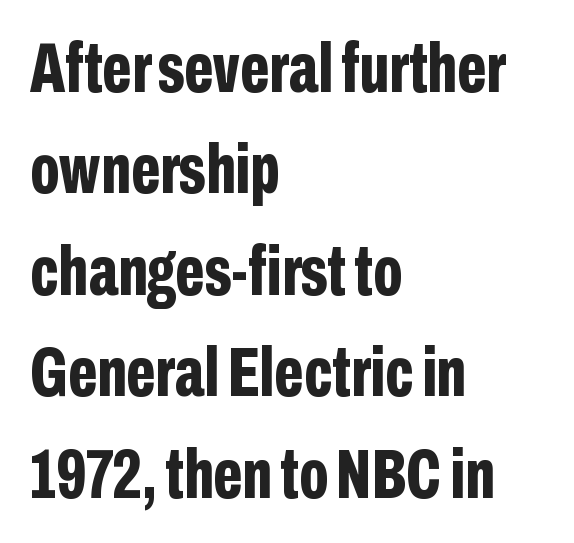
Q: Is the text bold? A: Yes.
Q: Is the text italic (slanted)? A: No, it is upright.
Q: Is the typeface a serif or a sans-serif typeface? A: Sans-serif.
Q: Is the text underlined? A: No.
Q: How is the paragraph aligned? A: Left-aligned.
Q: Is the spacing between letters normal or unusually wide? A: Normal.
Q: Is the spacing between lines tight, normal or loose? A: Normal.
Q: Width (condensed, normal, or wide)? A: Condensed.
Q: Stroke contrast? A: Low.
Q: x-height? A: Medium.
Q: Monospaced? A: No.
